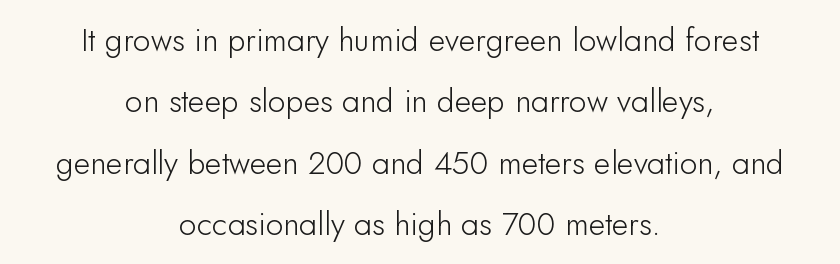
Nope, no serifs anywhere on these letters. The whitespace from short lines is split evenly between both sides. Character widths vary here, with narrow letters taking less room than wide ones. The words here are not underlined.
